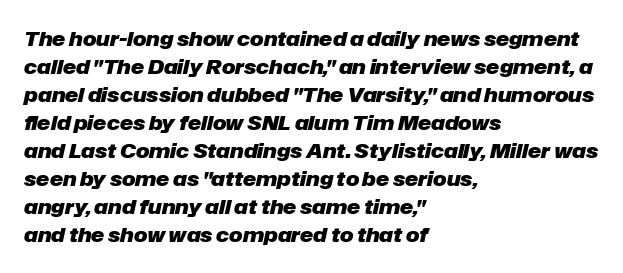
Decoration check: the copy has no underline. Nobody touched the tracking dial on this one. Slant detected: the letters are inclined. These words are printed bold, with thick strokes throughout. One-word summary of the alignment: left. A typesetter would call this leading conventional body-copy spacing.
